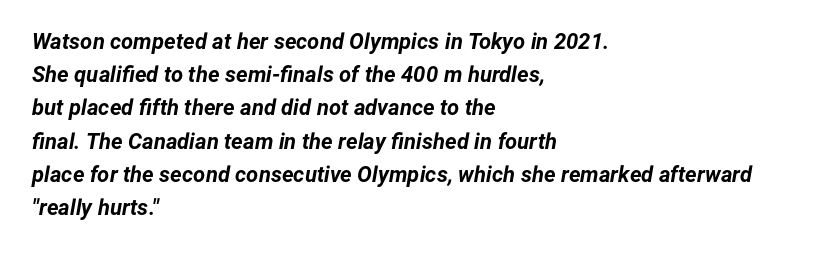
Q: Is the text bold? A: Yes.
Q: Is the text italic (slanted)? A: Yes, it leans right by about 12 degrees.
Q: Is the text underlined? A: No.
Q: How is the paragraph aligned? A: Left-aligned.
Q: Is the spacing between letters normal or unusually wide? A: Normal.
Q: Is the spacing between lines tight, normal or loose? A: Normal.
